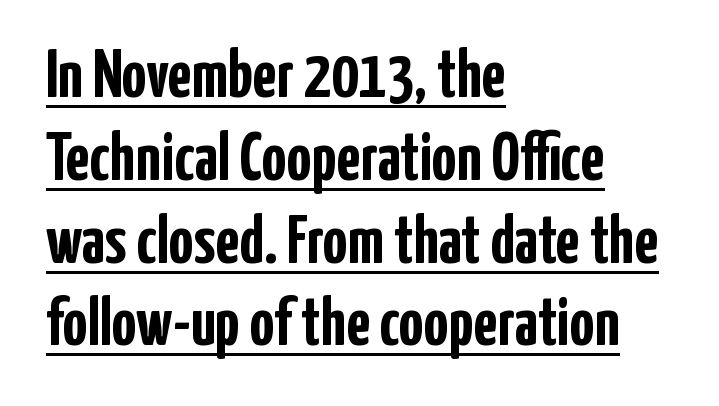
The image shows 69 px semibold, condensed sans-serif type, upright; set left-aligned, line spacing 1.2x, normal letter spacing, underlined; low stroke contrast and a medium x-height.
